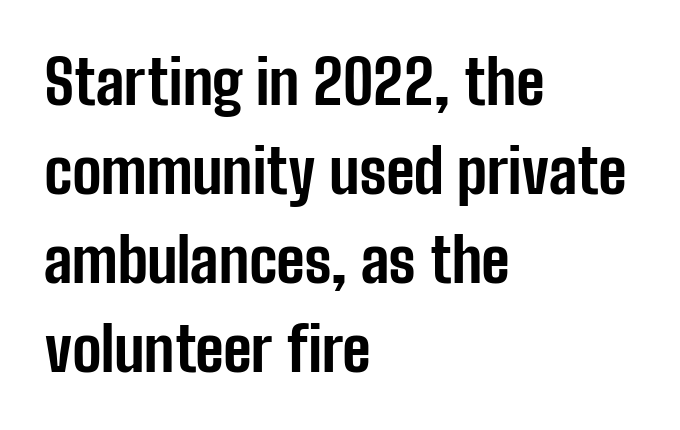
Q: Is the text bold? A: Yes.
Q: Is the text italic (slanted)? A: No, it is upright.
Q: Is the typeface a serif or a sans-serif typeface? A: Sans-serif.
Q: Is the text underlined? A: No.
Q: How is the paragraph aligned? A: Left-aligned.
Q: Is the spacing between letters normal or unusually wide? A: Normal.
Q: Is the spacing between lines tight, normal or loose? A: Normal.
Q: Width (condensed, normal, or wide)? A: Condensed.
Q: Stroke contrast? A: Low.
Q: x-height? A: Medium.
Q: Monospaced? A: No.
